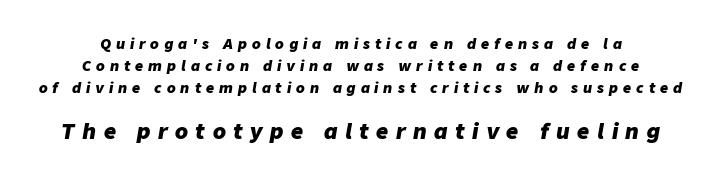
{"italic": "yes", "lean": "right", "slant_degrees": 9, "bold": "yes", "underline": "no", "line_spacing": "normal", "line_spacing_ratio": 1.57, "letter_spacing": "wide", "letter_spacing_em": 0.36, "larger_block": "second", "size_ratio": 1.5, "glyph_px": 21}
